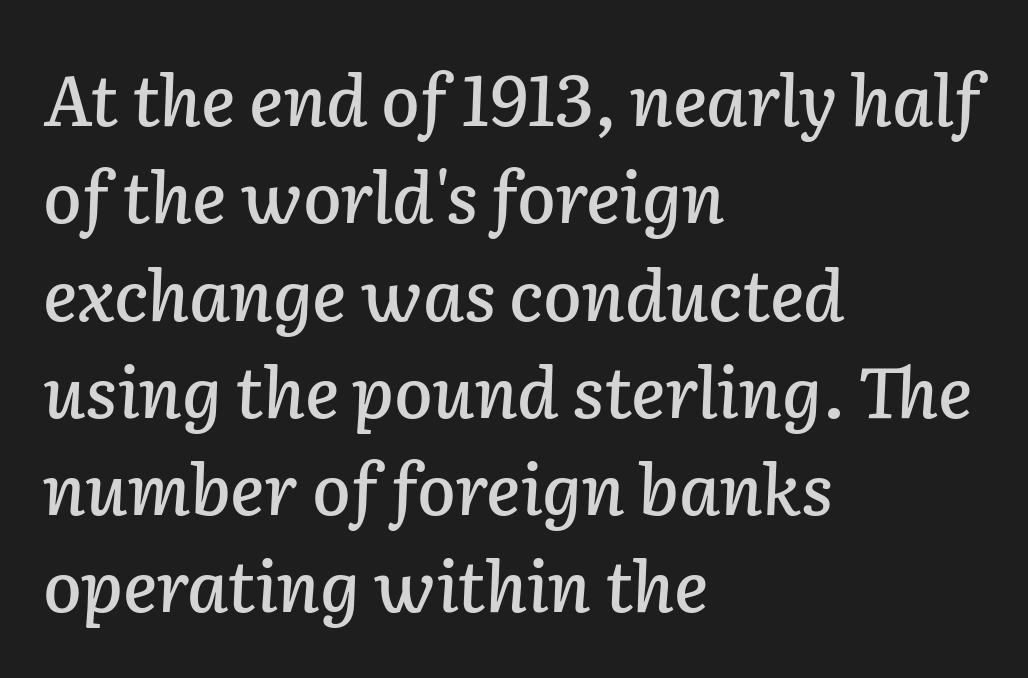
Q: Is the text italic (slanted)? A: Yes, it leans right by about 2 degrees.
Q: Is the text underlined? A: No.
Q: How is the paragraph aligned? A: Left-aligned.
Q: Is the spacing between letters normal or unusually wide? A: Normal.
Q: Is the spacing between lines tight, normal or loose? A: Normal.
Q: Width (condensed, normal, or wide)? A: Normal.
Q: Stroke contrast? A: Low.
Q: x-height? A: Medium.
Q: Monospaced? A: No.
